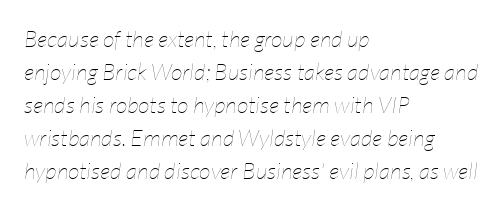
The image shows 23 px text type, italic (leaning right); set left-aligned, normal line spacing (1.43x), normal letter spacing, not underlined.
